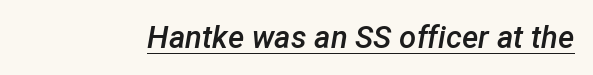
Each word holds together tightly as a unit, with standard inter-letter gaps. The passage shown is typed in a proportional face where columns would drift. Check the space under the baseline: a stroke is drawn there. Emphasis by weight is partial: semibold. A typesetter would mark this as italic.
